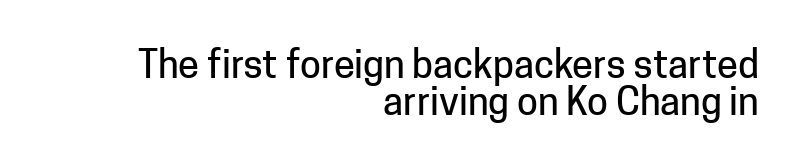
Q: Is the text italic (slanted)? A: No, it is upright.
Q: Is the typeface a serif or a sans-serif typeface? A: Sans-serif.
Q: Is the text underlined? A: No.
Q: How is the paragraph aligned? A: Right-aligned.
Q: Is the spacing between letters normal or unusually wide? A: Normal.
Q: Is the spacing between lines tight, normal or loose? A: Tight.
Q: Width (condensed, normal, or wide)? A: Normal.
Q: Stroke contrast? A: Low.
Q: x-height? A: Medium.
Q: Monospaced? A: No.
